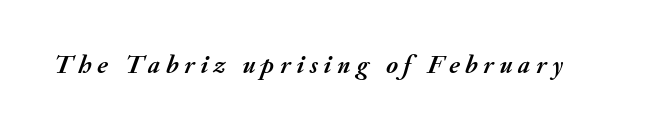
Rendered with sloped, italic letterforms. The face used here has the dense, thick strokes of a bold. Caption: expanded tracking, letters set apart. Only glyphs here, with clear space below each row.
